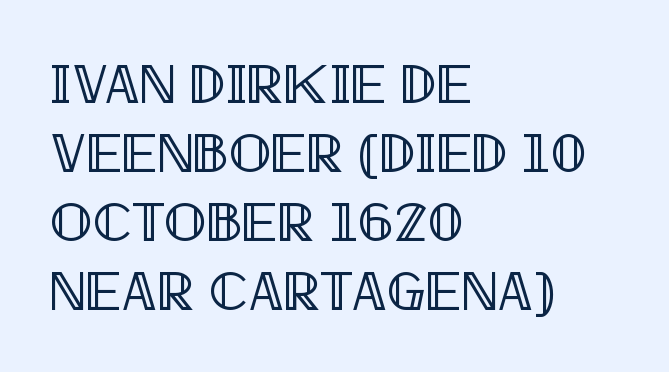
The image shows 56 px condensed type, upright; set left-aligned, line spacing 1.23x, normal letter spacing, not underlined; a large x-height.
